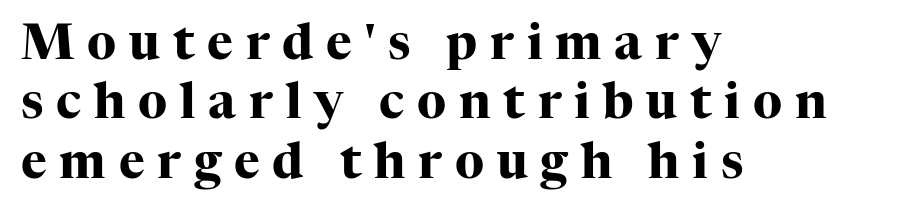
A typesetter would mark this as roman, not italic. The tracking jumps out immediately: characters are airy and widely separated. Think of a printed novel: that variable character pitch is what you see here. Typographically, this falls in the serif category.
